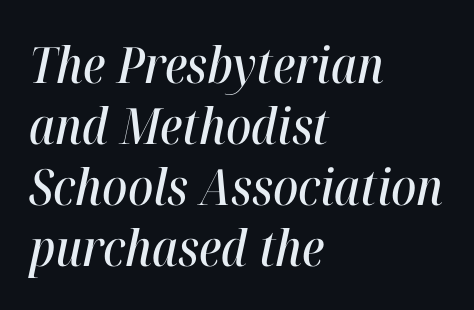
The image shows 50 px condensed type, italic (leaning right); set left-aligned, line spacing 1.22x, normal letter spacing, not underlined; high stroke contrast and a medium x-height.
